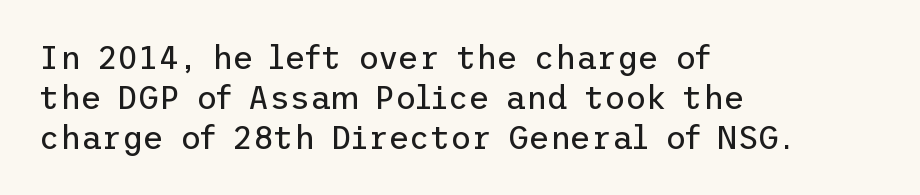
{"serif": "no", "italic": "no", "bold": "no", "weight": "regular", "width": "normal", "stroke_contrast": "low", "x_height": "medium", "underline": "no", "align": "left", "line_spacing": "normal", "line_spacing_ratio": 1.25, "letter_spacing": "normal", "letter_spacing_em": 0.0, "glyph_px": 32}
